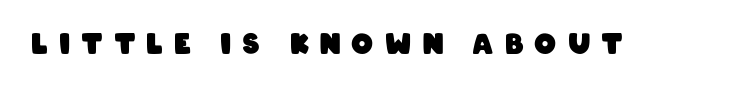
What weight is shown? A full bold with thick strokes. Descenders are the only things crossing below the line. Characters follow at a spacing far wider than the type designer built in.
